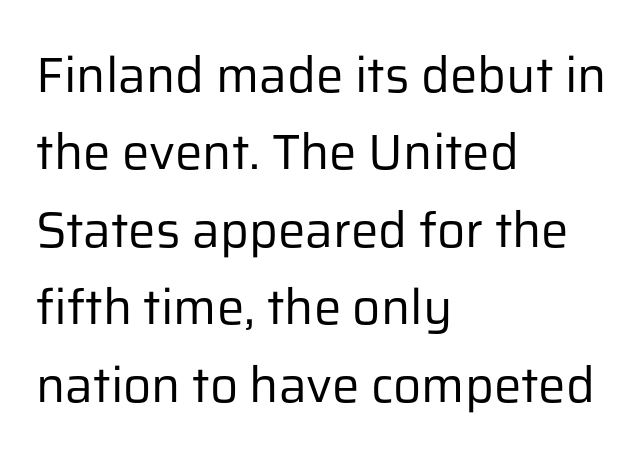
Q: Is the text bold? A: No.
Q: Is the text italic (slanted)? A: No, it is upright.
Q: Is the typeface a serif or a sans-serif typeface? A: Sans-serif.
Q: Is the text underlined? A: No.
Q: How is the paragraph aligned? A: Left-aligned.
Q: Is the spacing between letters normal or unusually wide? A: Normal.
Q: Is the spacing between lines tight, normal or loose? A: Normal.
Q: Width (condensed, normal, or wide)? A: Normal.
Q: Stroke contrast? A: Low.
Q: x-height? A: Medium.
Q: Monospaced? A: No.
